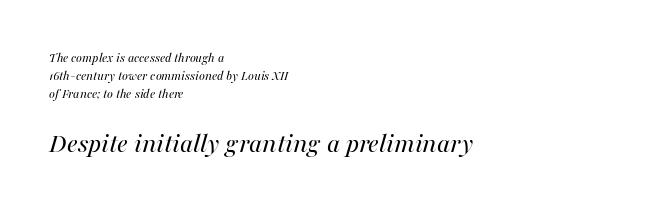
Q: Is the text bold? A: No.
Q: Is the text italic (slanted)? A: Yes, it leans right by about 16 degrees.
Q: Is the text underlined? A: No.
Q: How is the paragraph aligned? A: Left-aligned.
Q: Is the spacing between letters normal or unusually wide? A: Normal.
Q: Is the spacing between lines tight, normal or loose? A: Normal.
Q: Which block of text is set in a larger size, the first (top) or the second (bottom)? A: The second (bottom) one.
Q: Width (condensed, normal, or wide)? A: Normal.
Q: Stroke contrast? A: Medium.
Q: x-height? A: Medium.
Q: Monospaced? A: No.
